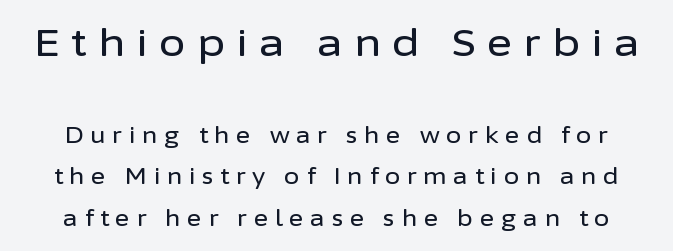
{"serif": "no", "italic": "no", "width": "normal", "stroke_contrast": "low", "x_height": "medium", "monospaced": "no", "underline": "no", "line_spacing_ratio": 1.88, "letter_spacing": "wide", "letter_spacing_em": 0.31, "larger_block": "first", "size_ratio": 1.73, "glyph_px": 38}
